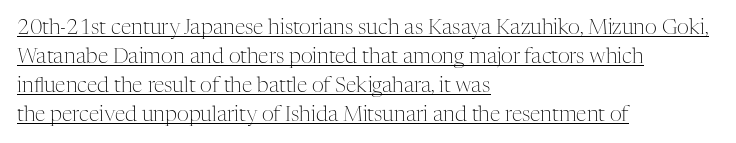
{"italic": "no", "bold": "no", "underline": "yes", "align": "left", "line_spacing": "normal", "line_spacing_ratio": 1.38, "letter_spacing": "normal", "letter_spacing_em": 0.0, "glyph_px": 21}
